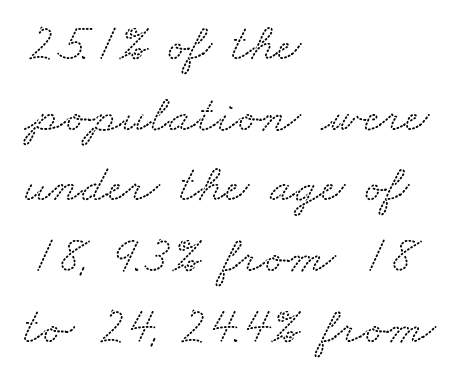
The words here are not underlined. The glyphs in this specimen are seriffed. Every row of glyphs begins at an identical x-position on the left. The tracking reads as untouched default to a designer's eye.
